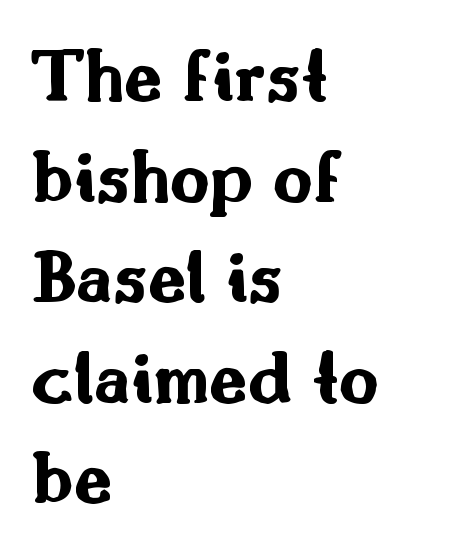
The image shows 78 px bold, wide sans-serif type, upright; set left-aligned, normal line spacing (1.29x), normal letter spacing, not underlined; medium stroke contrast and a small x-height.
